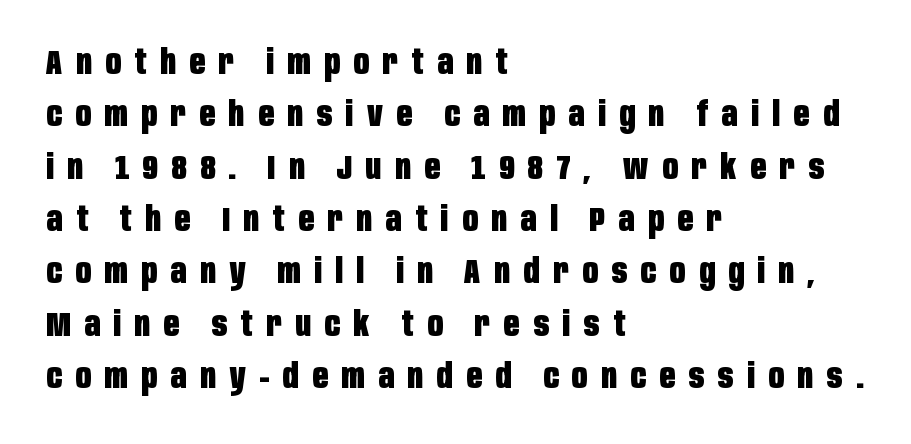
Beneath every word, the page is bare. Unlike italic type, these characters show no tilt at all. Casual observation: everything's shoved over to the left. Proportional: the letters do not fall into vertical columns.
